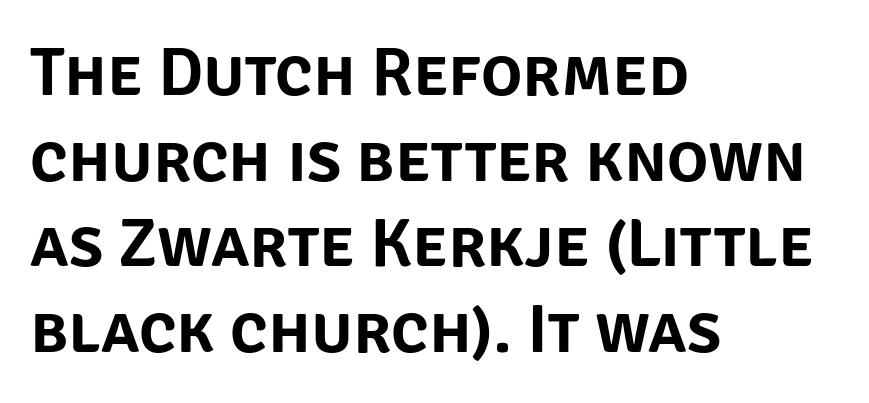
The image shows 69 px sans-serif type, upright; set left-aligned, line spacing 1.24x, normal letter spacing, not underlined; low stroke contrast and a large x-height.
